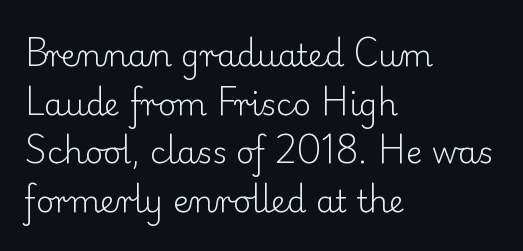
Q: Is the text bold? A: No.
Q: Is the text italic (slanted)? A: No, it is upright.
Q: Is the text underlined? A: No.
Q: How is the paragraph aligned? A: Left-aligned.
Q: Is the spacing between letters normal or unusually wide? A: Normal.
Q: Is the spacing between lines tight, normal or loose? A: Normal.
Q: Width (condensed, normal, or wide)? A: Normal.
Q: Stroke contrast? A: Low.
Q: x-height? A: Small.
Q: Monospaced? A: No.
